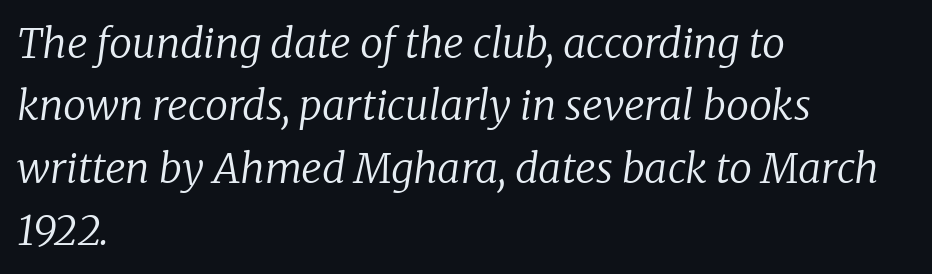
{"serif": "yes", "italic": "yes", "lean": "right", "slant_degrees": 8, "bold": "no", "weight": "regular", "width": "normal", "stroke_contrast": "low", "x_height": "medium", "monospaced": "no", "underline": "no", "align": "left", "line_spacing": "normal", "line_spacing_ratio": 1.52, "letter_spacing": "normal", "letter_spacing_em": 0.0, "glyph_px": 41}
